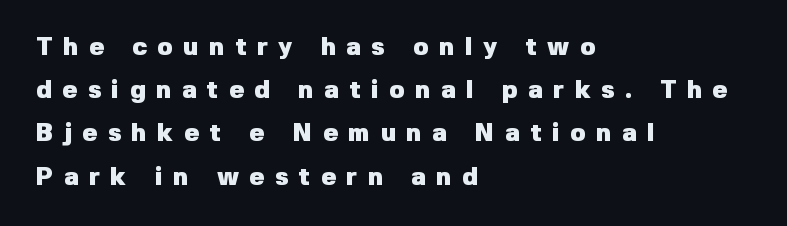
{"italic": "no", "bold": "yes", "underline": "no", "align": "left", "line_spacing_ratio": 1.73, "letter_spacing": "wide", "letter_spacing_em": 0.42, "glyph_px": 25}
